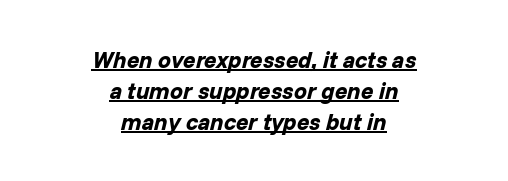
Does a line run under the words? Yes, clearly. The paragraph shown floats in the horizontal middle. The lettering tilts uniformly, giving the passage an italic look. Does extra space separate the letters? No, they use regular spacing. A typesetter would call this leading conventional body-copy spacing.
